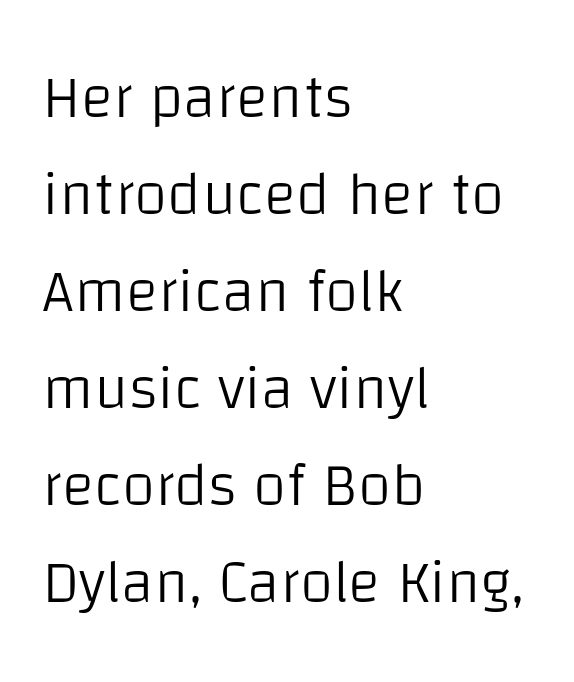
The space between consecutive lines is moderate. This rendering employs a face without finishing strokes, i.e., a sans-serif. Think of a printed novel: that variable character pitch is what you see here. Stems here are at most as thick as an everyday book face. Compared with a centered layout, this one pins lines to the left instead. The lettering stays uniformly vertical, giving the passage a roman look.
